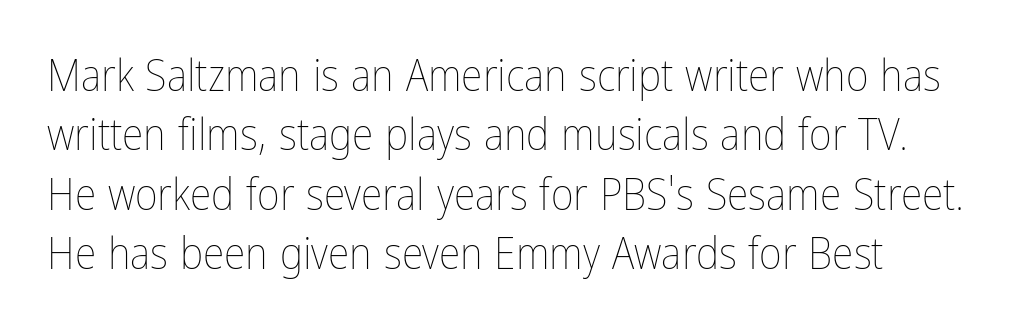
{"italic": "no", "bold": "no", "weight": "thin", "width": "condensed", "stroke_contrast": "low", "x_height": "medium", "monospaced": "no", "underline": "no", "line_spacing": "normal", "line_spacing_ratio": 1.35, "letter_spacing": "normal", "letter_spacing_em": 0.0, "glyph_px": 44}
